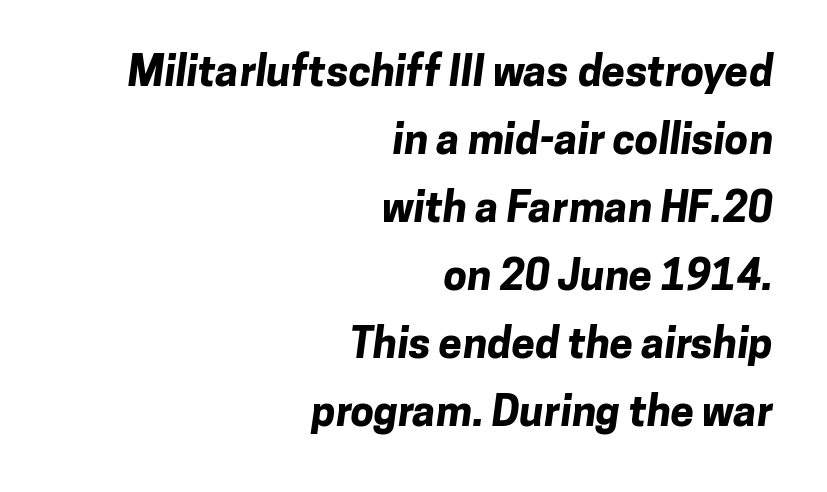
The image shows 42 px bold sans-serif type; set right-aligned, normal line spacing (1.62x), normal letter spacing, not underlined; low stroke contrast and a medium x-height.
